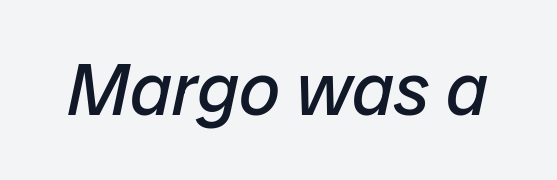
The image shows 73 px regular-weight type, italic (leaning right); set normal letter spacing, not underlined; low stroke contrast and a medium x-height.
